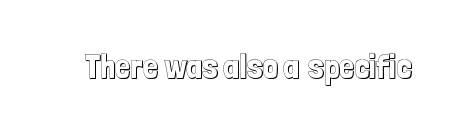
{"italic": "no", "width": "condensed", "x_height": "medium", "monospaced": "no", "underline": "no", "letter_spacing": "normal", "letter_spacing_em": 0.0, "glyph_px": 33}
